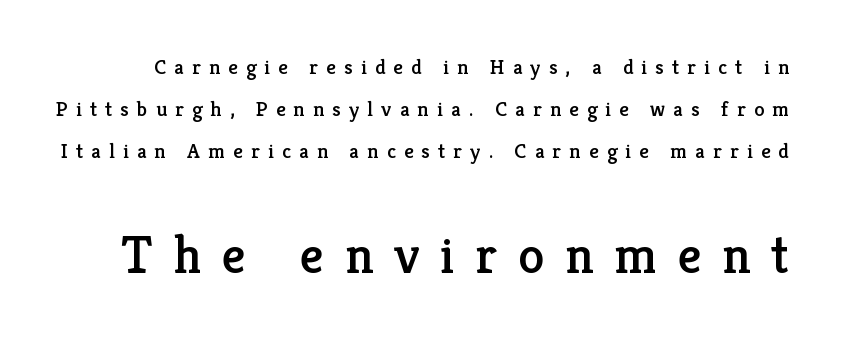
{"serif": "yes", "italic": "no", "width": "normal", "stroke_contrast": "low", "x_height": "medium", "monospaced": "no", "underline": "no", "line_spacing": "loose", "line_spacing_ratio": 1.99, "letter_spacing": "wide", "letter_spacing_em": 0.39, "larger_block": "second", "size_ratio": 2.52, "glyph_px": 53}
